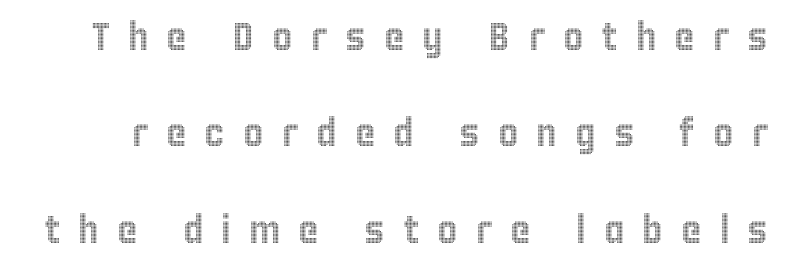
{"italic": "no", "width": "condensed", "x_height": "large", "monospaced": "no", "underline": "no", "line_spacing": "loose", "line_spacing_ratio": 2.47, "letter_spacing": "wide", "letter_spacing_em": 0.46, "glyph_px": 39}
